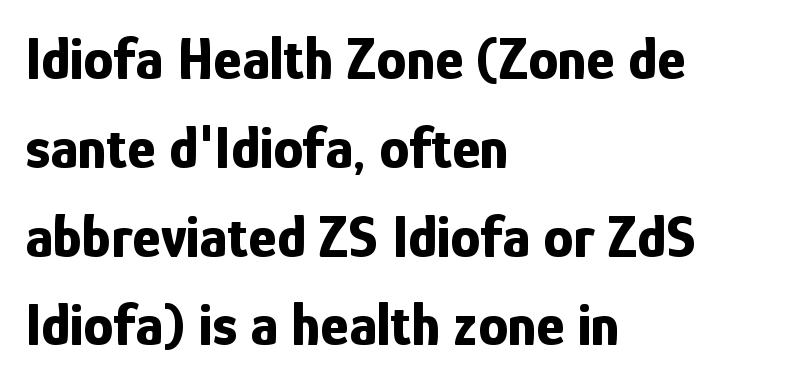
The image shows 60 px bold, condensed sans-serif type, upright; set left-aligned, normal line spacing (1.48x), normal letter spacing, not underlined; low stroke contrast and a medium x-height.
